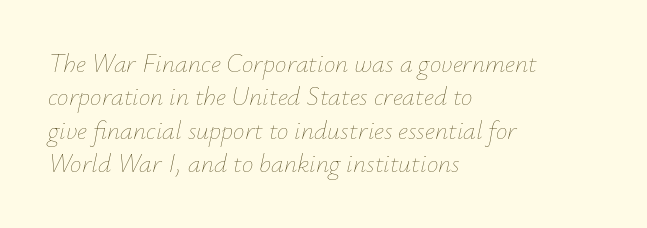
The image shows 26 px text type, italic (leaning right); set left-aligned, normal line spacing (1.28x), normal letter spacing, not underlined.
